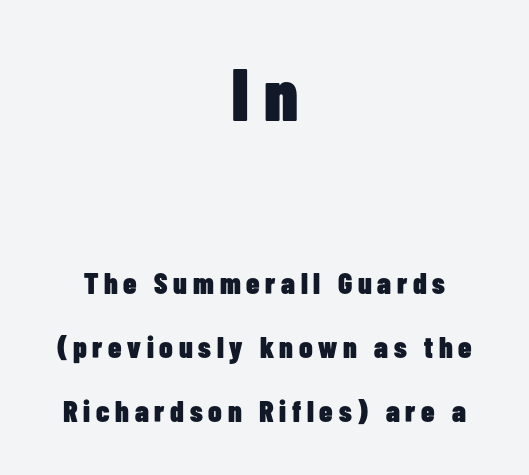
{"serif": "no", "italic": "no", "bold": "yes", "weight": "heavy", "width": "condensed", "stroke_contrast": "low", "x_height": "medium", "monospaced": "no", "underline": "no", "align": "center", "line_spacing": "loose", "line_spacing_ratio": 2.13, "larger_block": "first", "size_ratio": 2.47, "glyph_px": 74}
